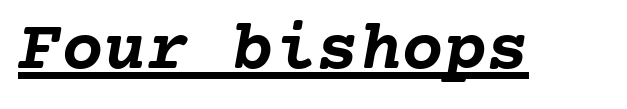
Q: Is the text bold? A: Yes.
Q: Is the text underlined? A: Yes.
Q: Is the spacing between letters normal or unusually wide? A: Normal.
Q: Width (condensed, normal, or wide)? A: Normal.
Q: Stroke contrast? A: Low.
Q: x-height? A: Medium.
Q: Monospaced? A: Yes.
